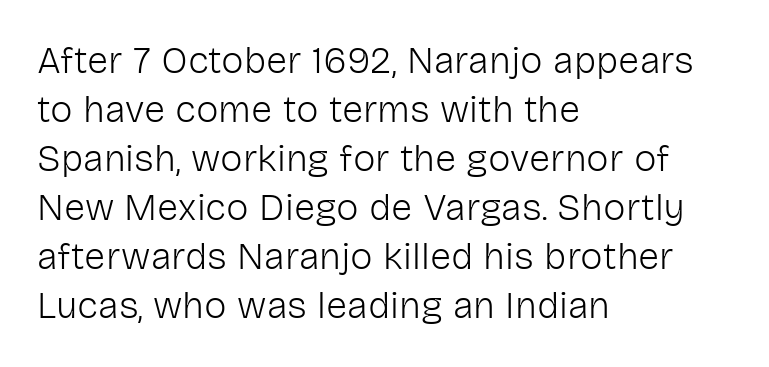
{"serif": "no", "italic": "no", "bold": "no", "weight": "light", "width": "normal", "stroke_contrast": "low", "x_height": "medium", "monospaced": "no", "underline": "no", "align": "left", "line_spacing": "normal", "line_spacing_ratio": 1.29, "letter_spacing": "normal", "letter_spacing_em": 0.0, "glyph_px": 38}
